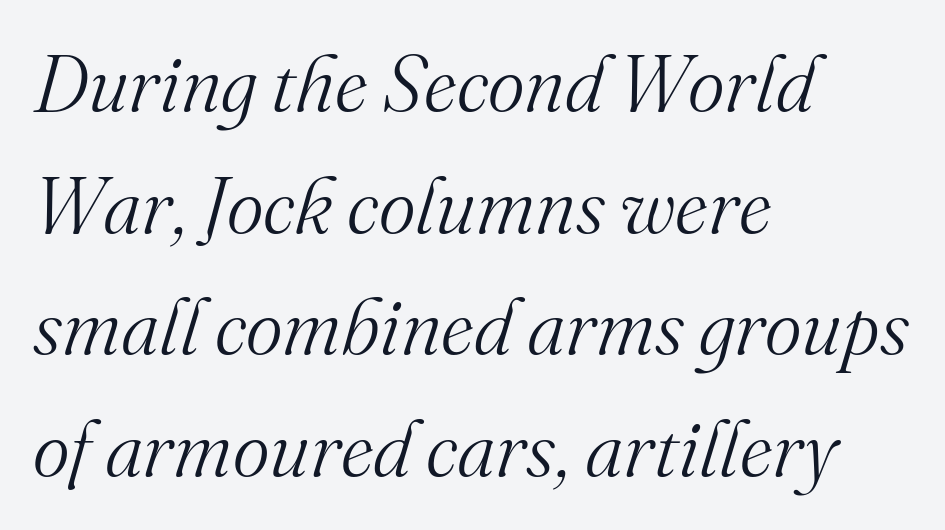
The image shows 79 px light serif type, italic (leaning right); set left-aligned, normal line spacing (1.54x), normal letter spacing, not underlined; medium stroke contrast and a small x-height.
